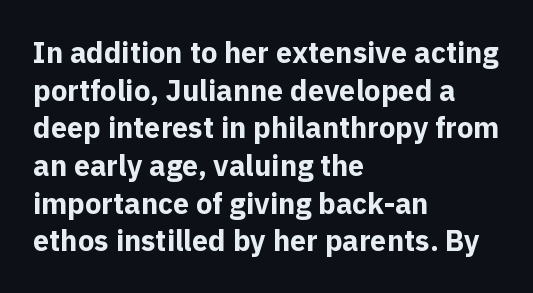
{"serif": "no", "italic": "no", "bold": "yes", "weight": "bold", "width": "normal", "x_height": "medium", "monospaced": "no", "underline": "no", "align": "left", "line_spacing": "normal", "line_spacing_ratio": 1.3, "letter_spacing": "normal", "letter_spacing_em": 0.0, "glyph_px": 29}
